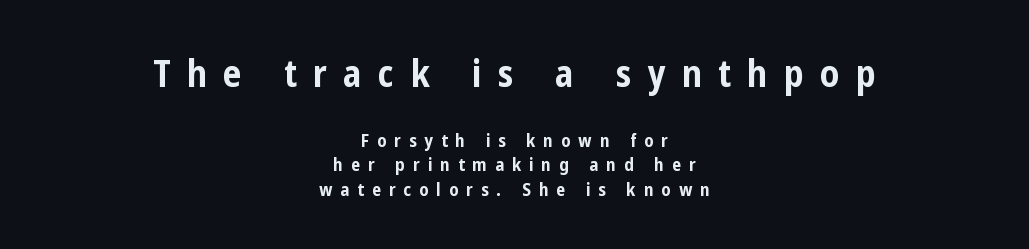
Q: Is the text bold? A: Yes.
Q: Is the text italic (slanted)? A: No, it is upright.
Q: Is the typeface a serif or a sans-serif typeface? A: Sans-serif.
Q: Is the text underlined? A: No.
Q: How is the paragraph aligned? A: Centered.
Q: Is the spacing between letters normal or unusually wide? A: Unusually wide.
Q: Is the spacing between lines tight, normal or loose? A: Normal.
Q: Which block of text is set in a larger size, the first (top) or the second (bottom)? A: The first (top) one.
Q: Width (condensed, normal, or wide)? A: Condensed.
Q: Stroke contrast? A: Low.
Q: x-height? A: Medium.
Q: Monospaced? A: No.
